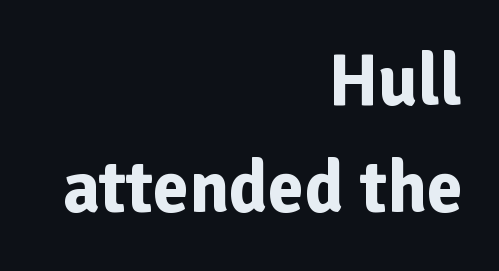
The image shows 73 px bold sans-serif type, upright; set right-aligned, normal line spacing (1.47x), normal letter spacing, not underlined; low stroke contrast and a medium x-height.
